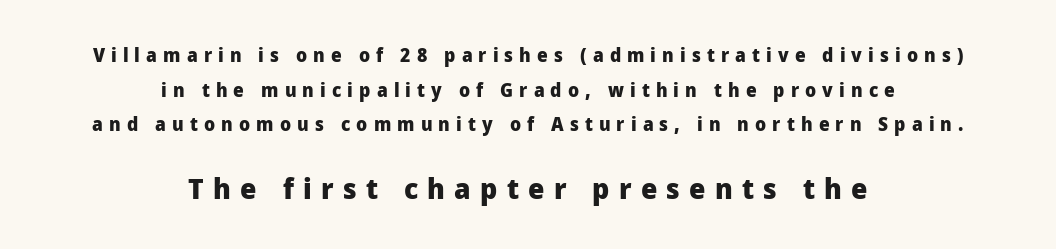
Q: Is the text bold? A: Yes.
Q: Is the text italic (slanted)? A: No, it is upright.
Q: Is the typeface a serif or a sans-serif typeface? A: Sans-serif.
Q: Is the text underlined? A: No.
Q: How is the paragraph aligned? A: Centered.
Q: Is the spacing between letters normal or unusually wide? A: Unusually wide.
Q: Which block of text is set in a larger size, the first (top) or the second (bottom)? A: The second (bottom) one.
Q: Width (condensed, normal, or wide)? A: Normal.
Q: Stroke contrast? A: Low.
Q: x-height? A: Medium.
Q: Monospaced? A: No.
